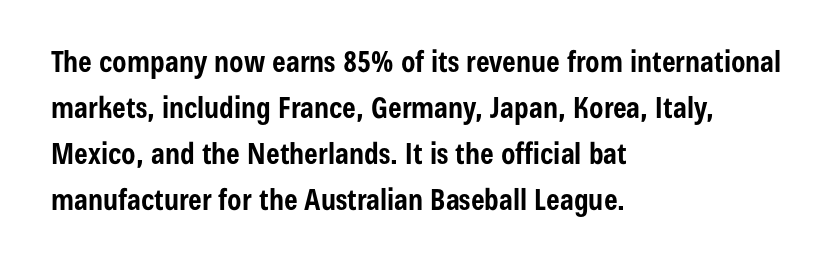
{"serif": "no", "italic": "no", "bold": "yes", "weight": "bold", "width": "condensed", "stroke_contrast": "low", "x_height": "medium", "monospaced": "no", "underline": "no", "align": "left", "line_spacing": "normal", "line_spacing_ratio": 1.59, "letter_spacing": "normal", "letter_spacing_em": 0.0, "glyph_px": 29}
